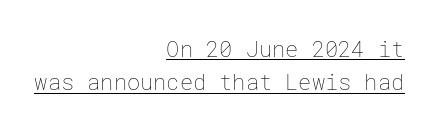
This rendering uses right alignment, leaving the left contour irregular. You can see a thin bar hugging the bottom of the glyphs. Quick note: interline space is typical. The weight would be labelled regular, book, light, or lighter still.
